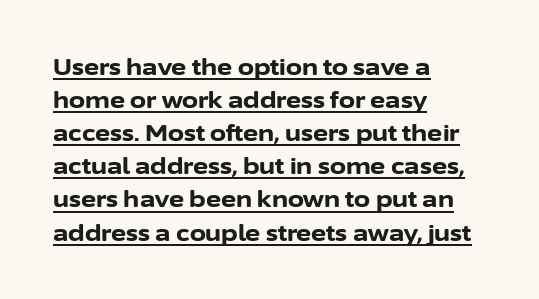
{"italic": "no", "bold": "yes", "underline": "yes", "align": "left", "line_spacing": "normal", "line_spacing_ratio": 1.44, "letter_spacing": "normal", "letter_spacing_em": 0.0, "glyph_px": 23}
